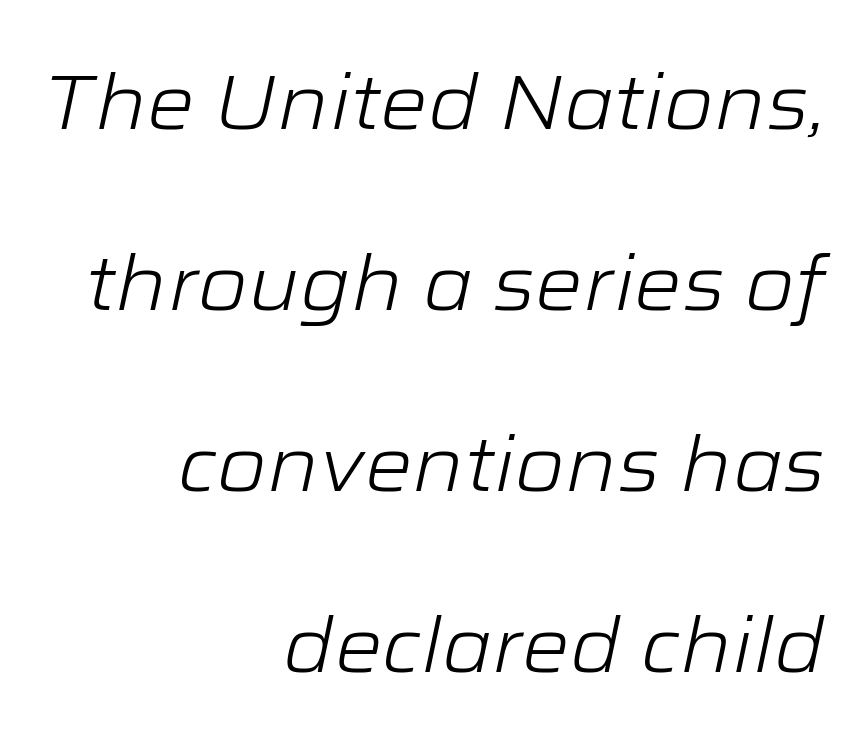
{"italic": "yes", "lean": "right", "slant_degrees": 12, "bold": "no", "weight": "light", "width": "wide", "stroke_contrast": "low", "x_height": "medium", "monospaced": "no", "underline": "no", "align": "right", "line_spacing": "loose", "line_spacing_ratio": 2.38, "letter_spacing": "normal", "letter_spacing_em": 0.0, "glyph_px": 76}
